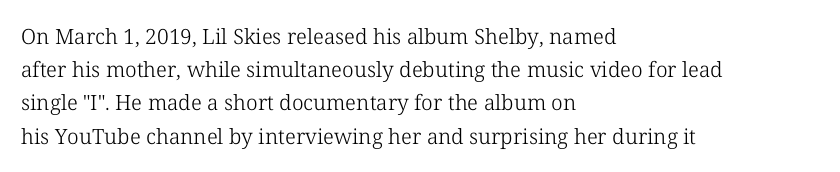
The face looks like a standard text weight, possibly lighter. Short and long lines alike share a common starting point at left. Vertically, the passage feels balanced, rows spaced as you'd expect. A bare baseline throughout the passage. Here the glyphs are tracked normally, forming tight word shapes.
